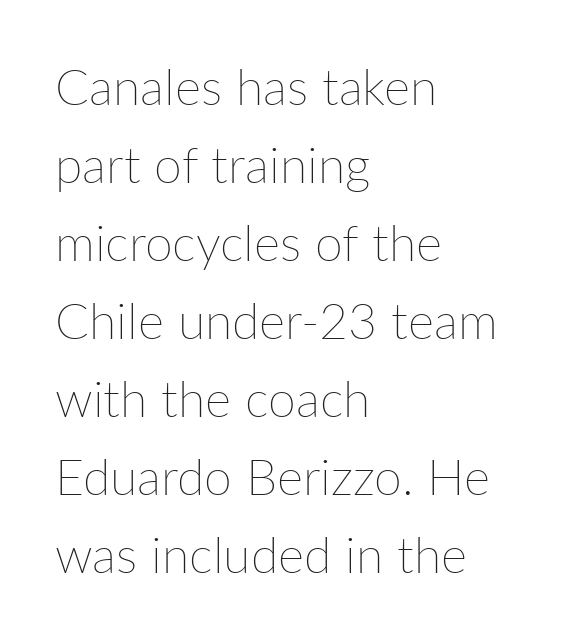
Q: Is the text bold? A: No.
Q: Is the text italic (slanted)? A: No, it is upright.
Q: Is the text underlined? A: No.
Q: How is the paragraph aligned? A: Left-aligned.
Q: Is the spacing between letters normal or unusually wide? A: Normal.
Q: Is the spacing between lines tight, normal or loose? A: Normal.
Q: Width (condensed, normal, or wide)? A: Normal.
Q: Stroke contrast? A: Low.
Q: x-height? A: Medium.
Q: Monospaced? A: No.
